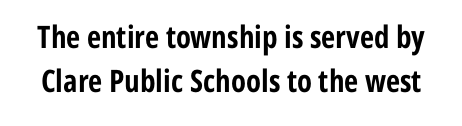
The image shows 31 px bold, condensed sans-serif type, upright; set normal line spacing (1.42x), normal letter spacing, not underlined; low stroke contrast and a medium x-height.
